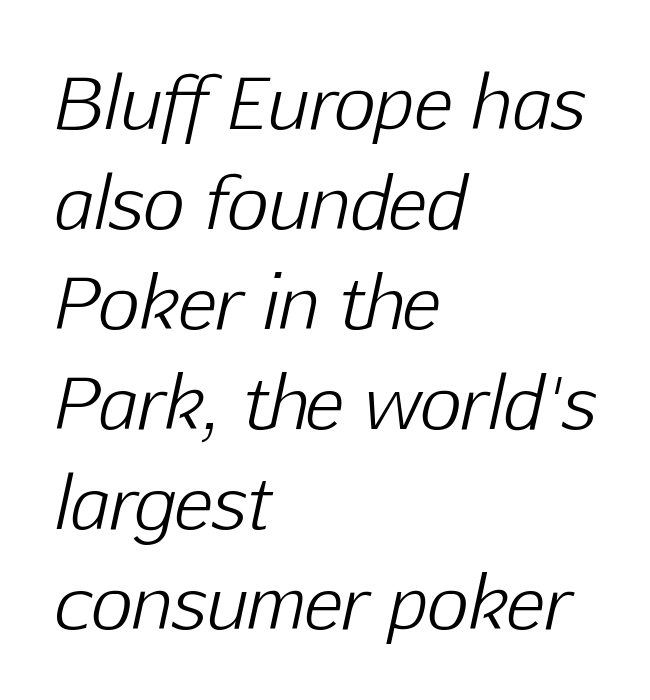
Q: Is the text bold? A: No.
Q: Is the text italic (slanted)? A: Yes, it leans right by about 12 degrees.
Q: Is the text underlined? A: No.
Q: How is the paragraph aligned? A: Left-aligned.
Q: Is the spacing between letters normal or unusually wide? A: Normal.
Q: Is the spacing between lines tight, normal or loose? A: Normal.
Q: Width (condensed, normal, or wide)? A: Normal.
Q: Stroke contrast? A: Low.
Q: x-height? A: Medium.
Q: Monospaced? A: No.
